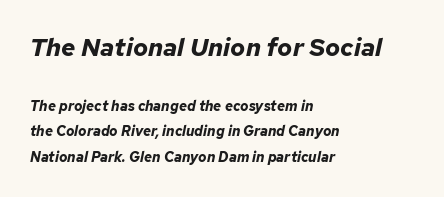
Q: Is the text bold? A: Yes.
Q: Is the text italic (slanted)? A: Yes, it leans right by about 12 degrees.
Q: Is the text underlined? A: No.
Q: How is the paragraph aligned? A: Left-aligned.
Q: Is the spacing between letters normal or unusually wide? A: Normal.
Q: Which block of text is set in a larger size, the first (top) or the second (bottom)? A: The first (top) one.
